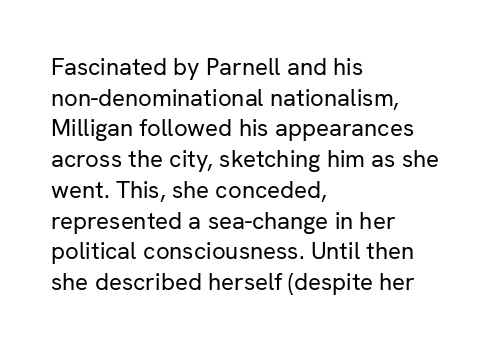
{"italic": "no", "bold": "no", "underline": "no", "align": "left", "line_spacing": "normal", "line_spacing_ratio": 1.28, "letter_spacing": "normal", "letter_spacing_em": 0.0, "glyph_px": 24}
